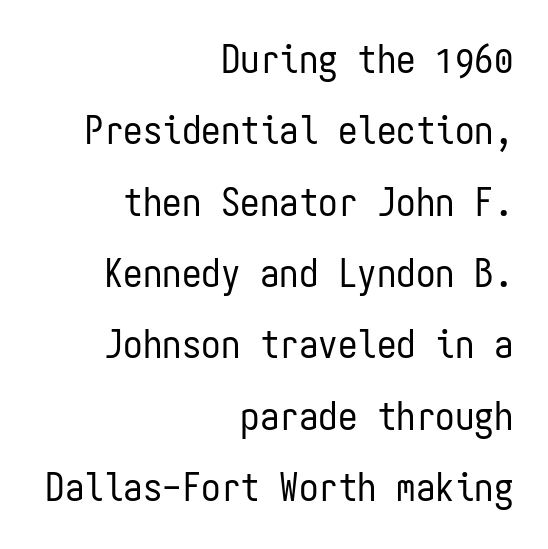
Q: Is the text bold? A: No.
Q: Is the text italic (slanted)? A: No, it is upright.
Q: Is the typeface a serif or a sans-serif typeface? A: Sans-serif.
Q: Is the text underlined? A: No.
Q: How is the paragraph aligned? A: Right-aligned.
Q: Is the spacing between letters normal or unusually wide? A: Normal.
Q: Width (condensed, normal, or wide)? A: Condensed.
Q: Stroke contrast? A: Low.
Q: x-height? A: Medium.
Q: Monospaced? A: Yes.
